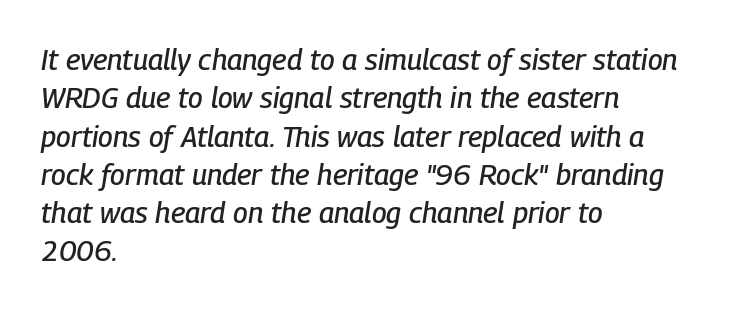
Each word holds together tightly as a unit, with standard inter-letter gaps. Letters rest on an invisible, unmarked baseline. The rendering uses natural spacing where letterforms have individual widths. If you measured baseline to baseline, you'd find a middling distance.
